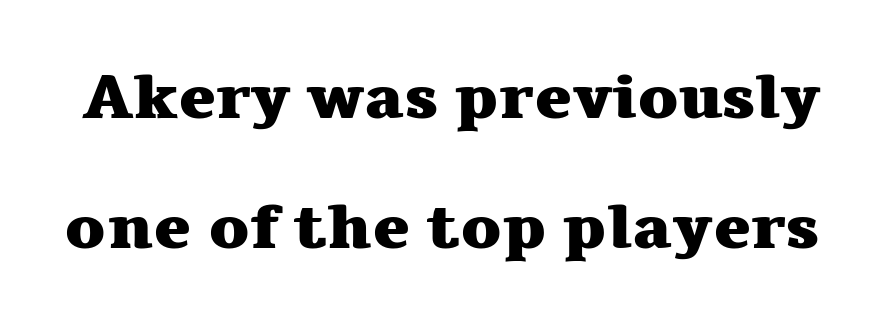
{"serif": "yes", "italic": "no", "bold": "yes", "weight": "heavy", "width": "wide", "stroke_contrast": "medium", "x_height": "medium", "monospaced": "no", "underline": "no", "line_spacing": "loose", "line_spacing_ratio": 2.06, "letter_spacing": "normal", "letter_spacing_em": 0.0, "glyph_px": 63}
